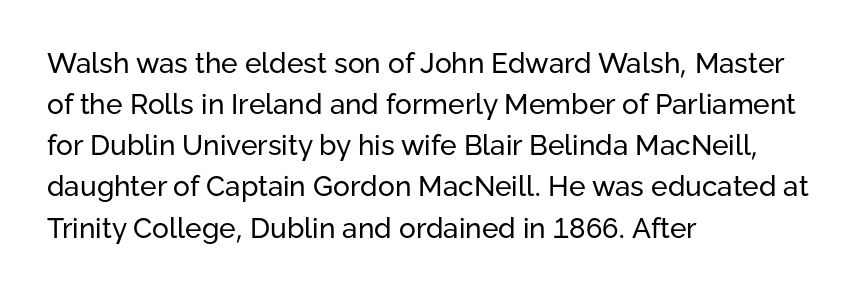
The image shows 28 px regular-weight sans-serif type, upright; set left-aligned, normal line spacing (1.47x), normal letter spacing, not underlined; low stroke contrast and a medium x-height.
